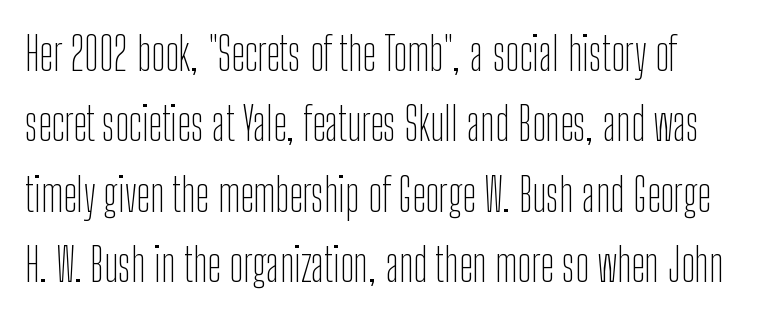
Do the characters align in a grid? No, the font is proportional. The cut favours lightness, reaching ordinary text weight at its darkest. Is this a sans? Yes — the strokes have no serifs. Each row of text sits above clean, open space. The type sits square on the baseline with zero lean.
